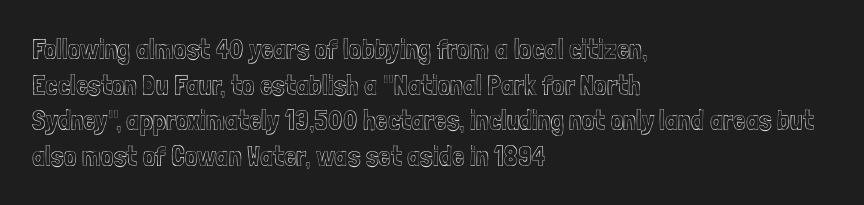
Descender tails drop into unmarked territory. Leftover space on each line is placed entirely after the last word. Looks like regular typesetting: each glyph gets only the width it needs. This sample uses plain, unmodified letter spacing. The typography opts for an upright posture over an oblique one.
